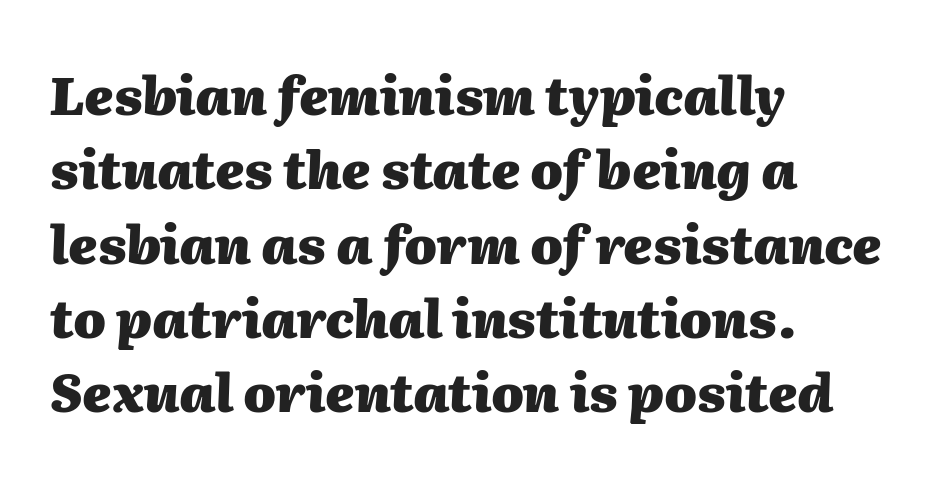
The image shows 52 px heavy type, italic (leaning right); set left-aligned, normal line spacing (1.43x), normal letter spacing, not underlined; medium stroke contrast and a medium x-height.
